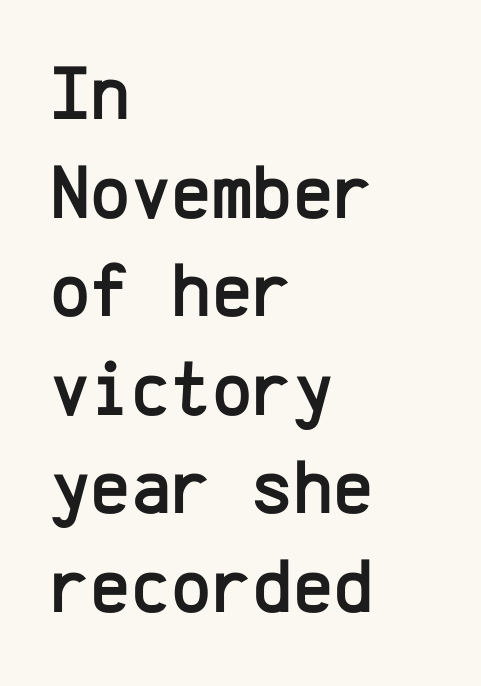
Notice how the stems are strictly vertical — no italics here. Any mark beneath the type? The region is blank. Note the uniform advance width — an 'i' takes as much space as an 'm'. The rendering uses a moderate line-height, typical for paragraphs.
